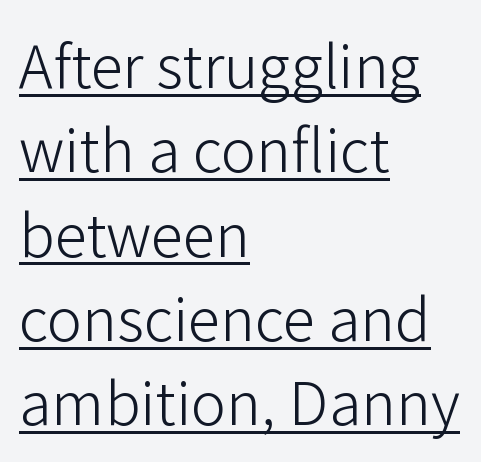
Q: Is the text bold? A: No.
Q: Is the text italic (slanted)? A: No, it is upright.
Q: Is the typeface a serif or a sans-serif typeface? A: Sans-serif.
Q: Is the text underlined? A: Yes.
Q: How is the paragraph aligned? A: Left-aligned.
Q: Is the spacing between letters normal or unusually wide? A: Normal.
Q: Is the spacing between lines tight, normal or loose? A: Normal.
Q: Width (condensed, normal, or wide)? A: Normal.
Q: Stroke contrast? A: Low.
Q: x-height? A: Medium.
Q: Monospaced? A: No.
